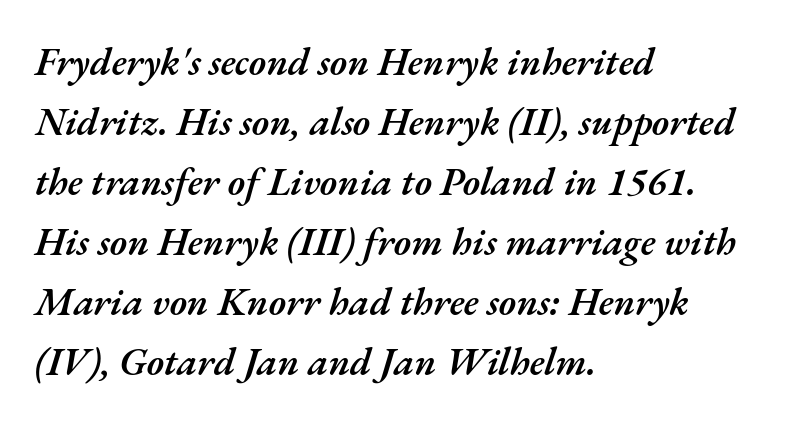
Q: Is the text bold? A: Semi-bold.
Q: Is the text italic (slanted)? A: Yes, it leans right by about 17 degrees.
Q: Is the text underlined? A: No.
Q: How is the paragraph aligned? A: Left-aligned.
Q: Is the spacing between letters normal or unusually wide? A: Normal.
Q: Is the spacing between lines tight, normal or loose? A: Normal.
Q: Width (condensed, normal, or wide)? A: Normal.
Q: Stroke contrast? A: Medium.
Q: x-height? A: Small.
Q: Monospaced? A: No.
